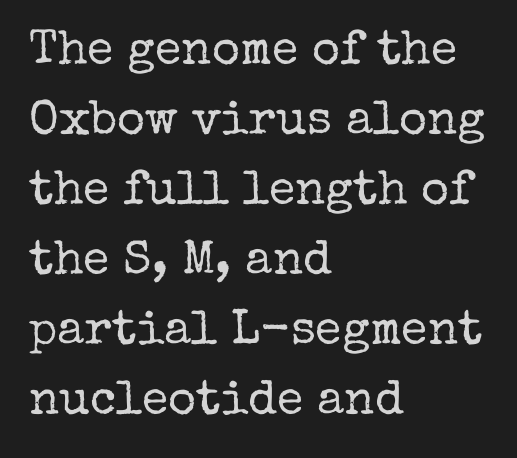
The leading is moderate, giving the passage an even texture. Alignment: flush left. Yep, those are serifs on the letters. Caption: standard tracking, unaltered.
